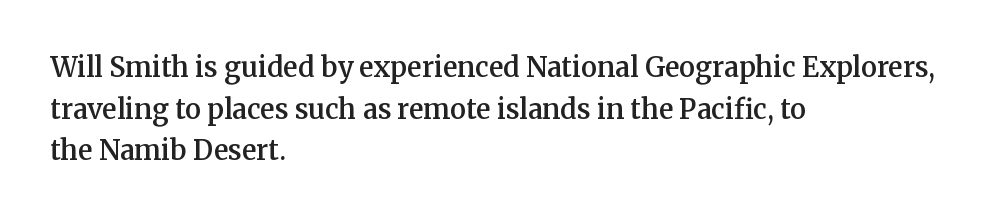
The image shows 27 px text type, upright; set left-aligned, normal line spacing (1.54x), normal letter spacing, not underlined.
